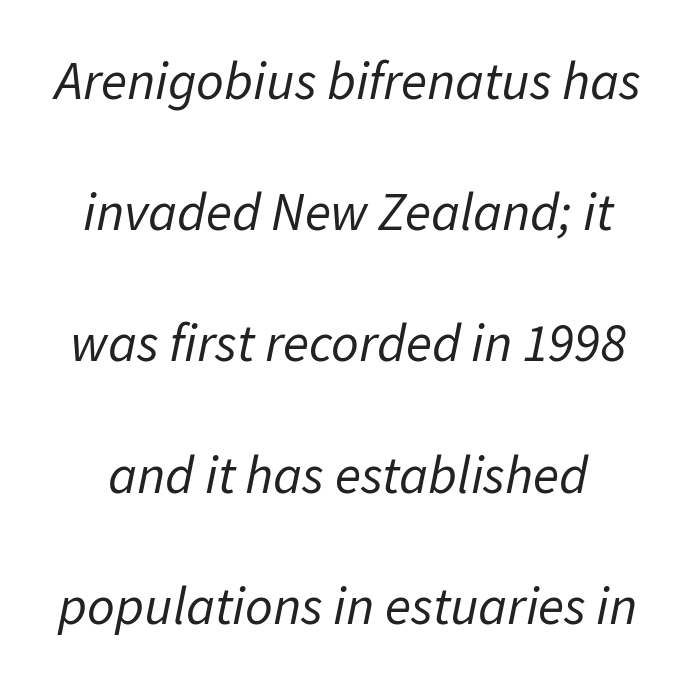
The image shows 54 px regular-weight type, italic (leaning right); set loose line spacing (2.43x), normal letter spacing, not underlined; low stroke contrast and a medium x-height.
